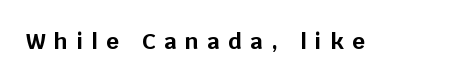
How are the letters spaced? Widely, with obvious added tracking. Thick stems and heavy bowls — unmistakably bold. Ordinary non-slanted type is in use. Check under the words: just untouched page.
